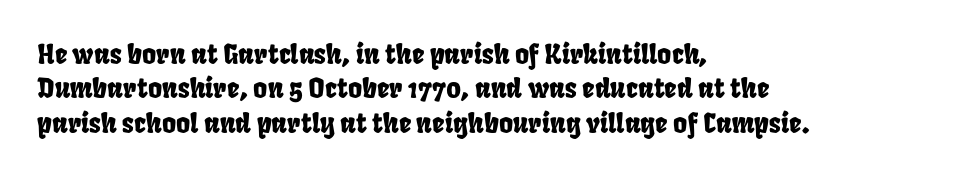
The image shows 27 px text type; set left-aligned, normal line spacing (1.27x), normal letter spacing, not underlined.
